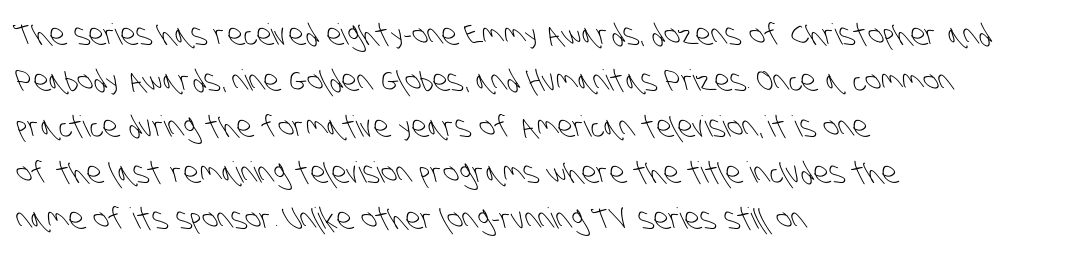
Compared with typical body copy, the letter spacing here is the same. No extra ink here — the face is not bold. The letters carry no serifs — their stems end cleanly without finishing strokes. Leftover space on each line is placed entirely after the last word. Successive baselines arrive at the customary interval.
